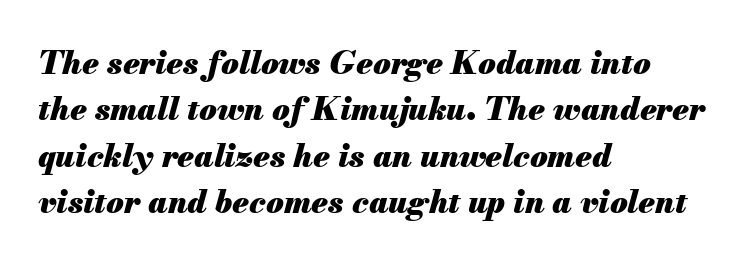
{"italic": "yes", "lean": "right", "slant_degrees": 13, "bold": "yes", "weight": "heavy", "width": "normal", "stroke_contrast": "medium", "x_height": "small", "monospaced": "no", "underline": "no", "align": "left", "line_spacing": "normal", "line_spacing_ratio": 1.45, "letter_spacing": "normal", "letter_spacing_em": 0.0, "glyph_px": 32}
